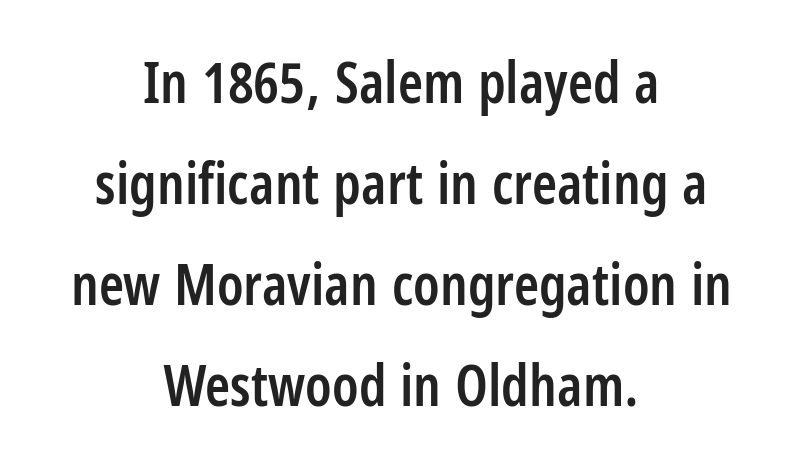
{"serif": "no", "italic": "no", "bold": "semi", "weight": "semibold", "width": "condensed", "stroke_contrast": "low", "x_height": "large", "monospaced": "no", "underline": "no", "align": "center", "line_spacing_ratio": 1.77, "letter_spacing": "normal", "letter_spacing_em": 0.0, "glyph_px": 57}
